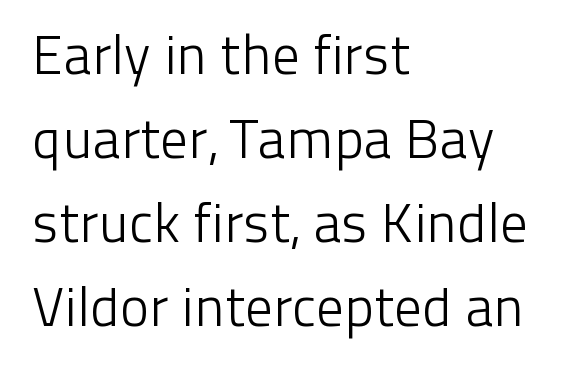
If you drew a ruler down the left edge, every line would touch it. The letters carry no serifs — their stems end cleanly without finishing strokes. Each row of text sits above clean, open space. Stems and bowls with no extra thickness — not bold. You could not count columns in this text — the font is proportionally spaced. Evenly set lines give the paragraph a standard silhouette.
